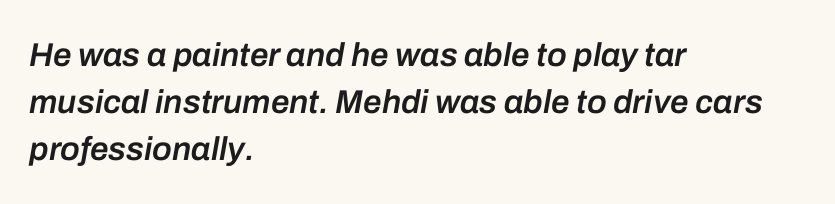
The image shows 33 px semibold type, italic (leaning right); set left-aligned, normal line spacing (1.43x), normal letter spacing, not underlined; low stroke contrast and a medium x-height.
